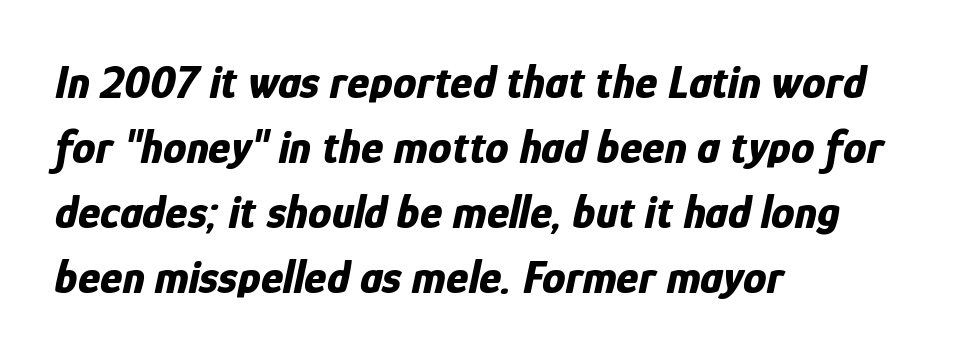
{"italic": "yes", "lean": "right", "slant_degrees": 12, "bold": "yes", "weight": "bold", "width": "condensed", "stroke_contrast": "low", "x_height": "medium", "monospaced": "no", "underline": "no", "align": "left", "line_spacing": "normal", "line_spacing_ratio": 1.38, "letter_spacing": "normal", "letter_spacing_em": 0.0, "glyph_px": 47}
